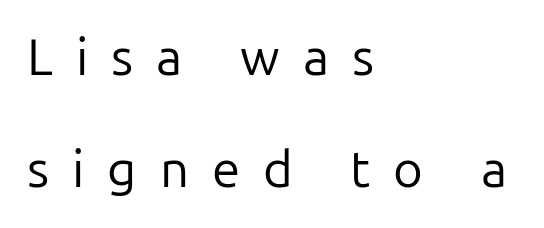
Tall strokes in this sample are plumb rather than angled. Is this a fixed-width face? No — the glyphs have proportional, varying widths. Look at the bottom of the vertical strokes: they stop flat, with no serifs. Bold? No — there's no thickening of the strokes. The horizontal fit of the characters is loose and conspicuously gappy. The setting favours the left margin, as ordinary paragraphs usually do.
